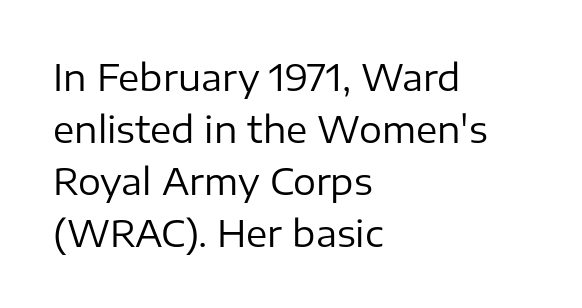
Q: Is the text bold? A: No.
Q: Is the text italic (slanted)? A: No, it is upright.
Q: Is the typeface a serif or a sans-serif typeface? A: Sans-serif.
Q: Is the text underlined? A: No.
Q: How is the paragraph aligned? A: Left-aligned.
Q: Is the spacing between letters normal or unusually wide? A: Normal.
Q: Is the spacing between lines tight, normal or loose? A: Normal.
Q: Width (condensed, normal, or wide)? A: Normal.
Q: Stroke contrast? A: Low.
Q: x-height? A: Medium.
Q: Monospaced? A: No.
